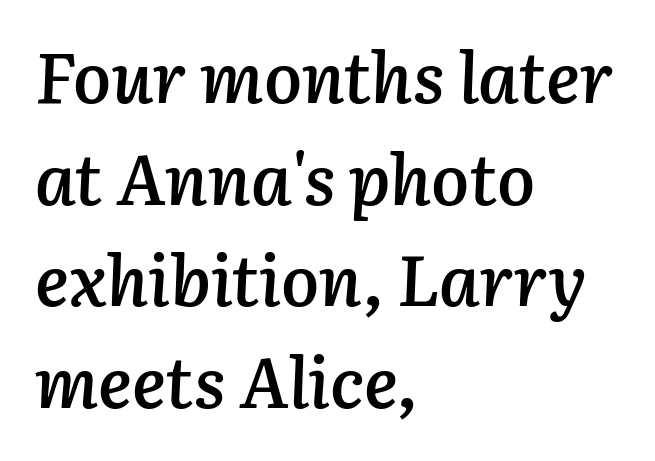
Q: Is the text bold? A: Semi-bold.
Q: Is the text italic (slanted)? A: Yes, it leans right by about 3 degrees.
Q: Is the text underlined? A: No.
Q: How is the paragraph aligned? A: Left-aligned.
Q: Is the spacing between letters normal or unusually wide? A: Normal.
Q: Is the spacing between lines tight, normal or loose? A: Normal.
Q: Width (condensed, normal, or wide)? A: Normal.
Q: Stroke contrast? A: Low.
Q: x-height? A: Medium.
Q: Monospaced? A: No.
